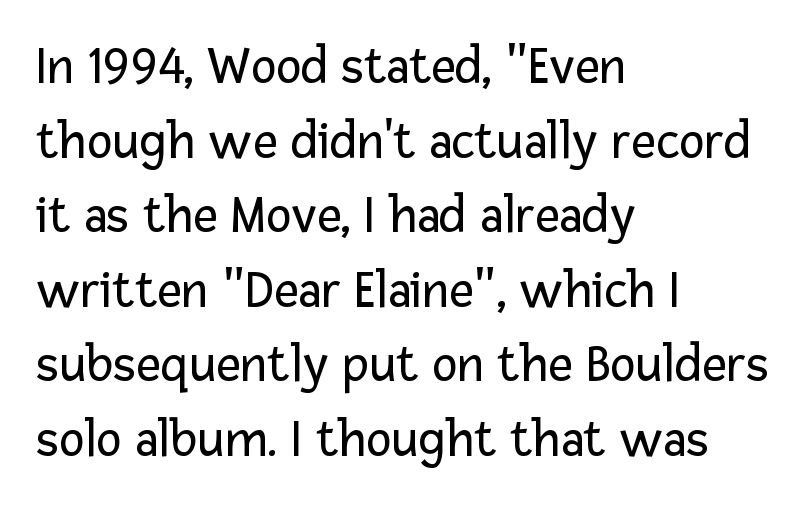
The image shows 54 px regular-weight sans-serif type, upright; set left-aligned, normal line spacing (1.38x), normal letter spacing, not underlined; low stroke contrast and a medium x-height.
